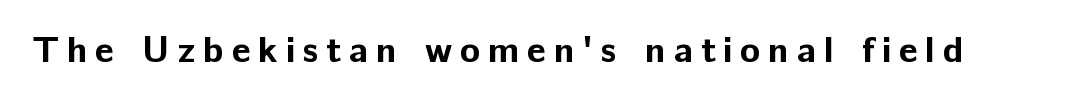
The image shows 37 px bold sans-serif type, upright; set unusually wide letter spacing (+0.21 em), not underlined; low stroke contrast and a medium x-height.
